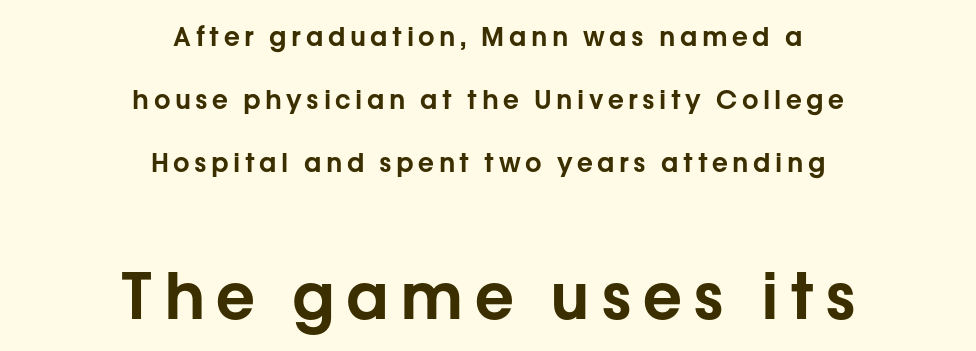
In terms of leading, this rendering errs on the spacious side. Quick note: underline off. What kind of face is this? One without serifs — a sans. The type sits square on the baseline with zero lean. This sample is center-justified, so both line endings float freely. The designer gave the closing block more size than the opening block.
